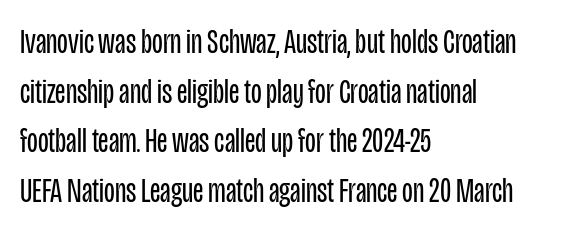
This rendering uses left alignment, leaving the right contour irregular. Each letter's strokes conclude bluntly, with no projecting serifs. Here the designer chose a conventional face with non-uniform glyph widths. The baseline area is clear. The weight tops out at a normal text grade. This block has exactly the height ordinary leading produces.
